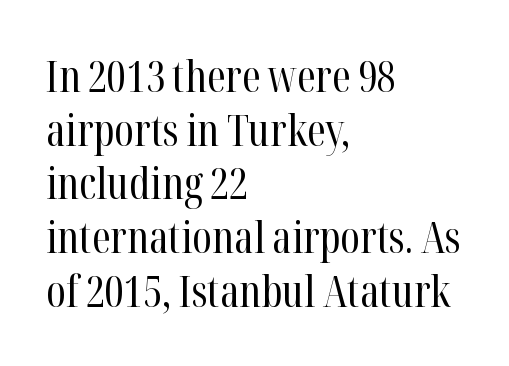
Q: Is the text bold? A: No.
Q: Is the text italic (slanted)? A: No, it is upright.
Q: Is the typeface a serif or a sans-serif typeface? A: Serif.
Q: Is the text underlined? A: No.
Q: How is the paragraph aligned? A: Left-aligned.
Q: Is the spacing between letters normal or unusually wide? A: Normal.
Q: Is the spacing between lines tight, normal or loose? A: Normal.
Q: Width (condensed, normal, or wide)? A: Condensed.
Q: Stroke contrast? A: High.
Q: x-height? A: Medium.
Q: Monospaced? A: No.
